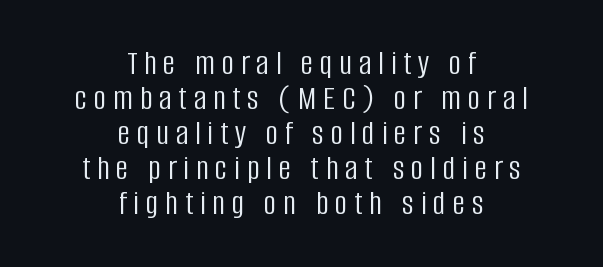
The image shows 35 px light, condensed sans-serif type, upright; set centered, tight line spacing (1.0x), not underlined; low stroke contrast and a large x-height.
